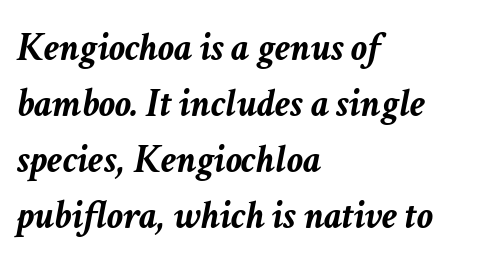
The image shows 40 px semibold type, italic (leaning right); set left-aligned, normal line spacing (1.4x), normal letter spacing, not underlined; low stroke contrast and a medium x-height.
